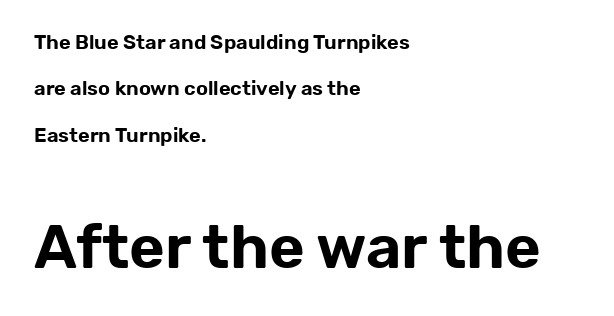
{"serif": "no", "italic": "no", "width": "normal", "stroke_contrast": "low", "x_height": "medium", "monospaced": "no", "underline": "no", "align": "left", "line_spacing": "loose", "line_spacing_ratio": 2.32, "letter_spacing": "normal", "letter_spacing_em": 0.0, "larger_block": "second", "size_ratio": 3.05, "glyph_px": 61}
